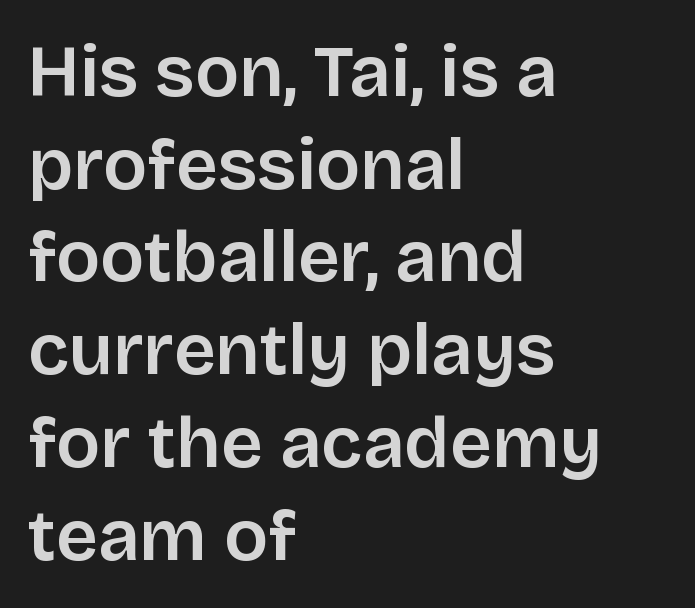
Q: Is the text italic (slanted)? A: No, it is upright.
Q: Is the typeface a serif or a sans-serif typeface? A: Sans-serif.
Q: Is the text underlined? A: No.
Q: How is the paragraph aligned? A: Left-aligned.
Q: Is the spacing between letters normal or unusually wide? A: Normal.
Q: Is the spacing between lines tight, normal or loose? A: Normal.
Q: Width (condensed, normal, or wide)? A: Normal.
Q: Stroke contrast? A: Low.
Q: x-height? A: Large.
Q: Monospaced? A: No.
